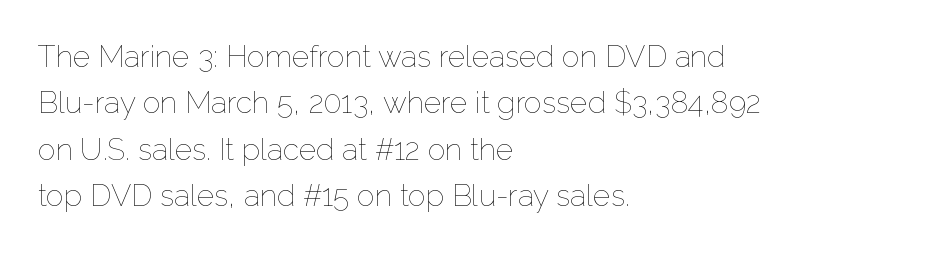
Layout note: lines flush left. This is not heavy type; no bold has been used. This rendering leaves character spacing at its baseline value. Posture: upright roman. Proportional: the letters do not fall into vertical columns.
